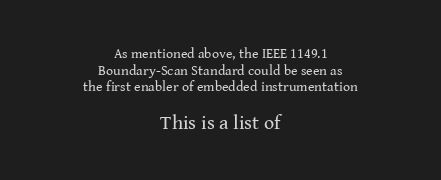
{"italic": "no", "bold": "no", "underline": "no", "align": "center", "line_spacing_ratio": 1.18, "letter_spacing": "normal", "letter_spacing_em": 0.0, "larger_block": "second", "size_ratio": 1.43, "glyph_px": 20}
